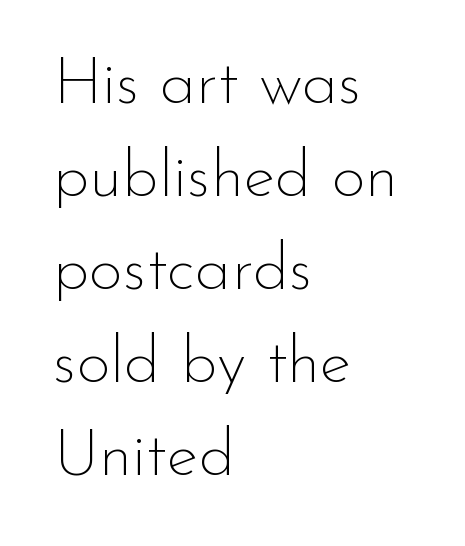
The image shows 66 px thin sans-serif type, upright; set left-aligned, normal line spacing (1.41x), normal letter spacing, not underlined; low stroke contrast and a small x-height.
